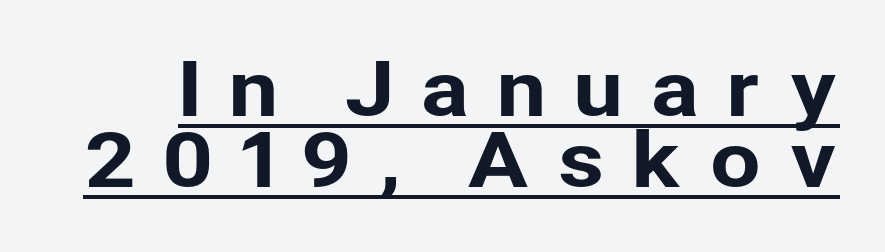
A typographer would call this underscored text. A typesetter would call this proportional, since set widths differ per character. If you measured baseline to baseline, you'd find a short distance. Letterform terminals end flat and unadorned throughout the passage.
